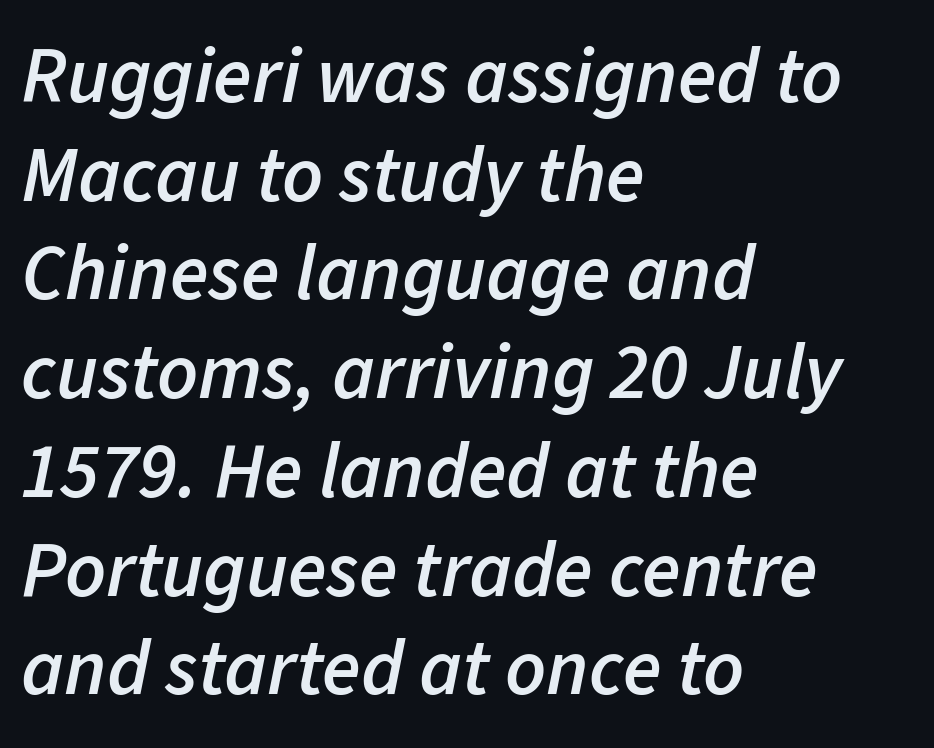
The image shows 79 px semibold type, italic (leaning right); set left-aligned, normal line spacing (1.25x), normal letter spacing, not underlined; low stroke contrast and a medium x-height.
